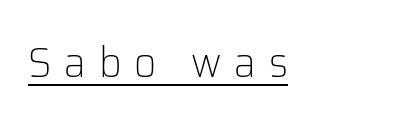
Q: Is the text bold? A: No.
Q: Is the text italic (slanted)? A: No, it is upright.
Q: Is the typeface a serif or a sans-serif typeface? A: Sans-serif.
Q: Is the text underlined? A: Yes.
Q: Is the spacing between letters normal or unusually wide? A: Unusually wide.
Q: Width (condensed, normal, or wide)? A: Normal.
Q: Stroke contrast? A: Low.
Q: x-height? A: Medium.
Q: Monospaced? A: No.
